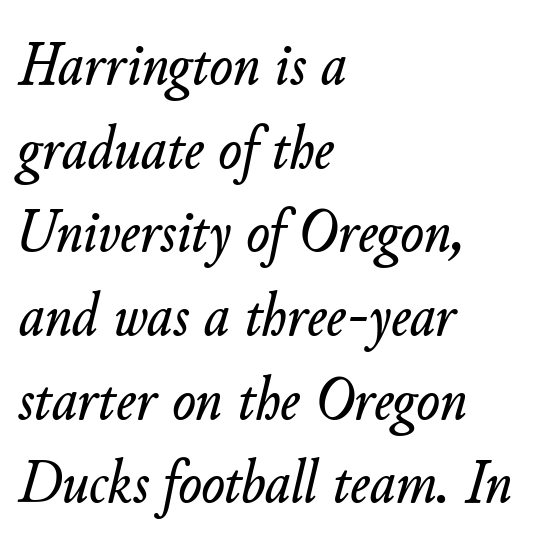
Q: Is the text italic (slanted)? A: Yes, it leans right by about 11 degrees.
Q: Is the text underlined? A: No.
Q: How is the paragraph aligned? A: Left-aligned.
Q: Is the spacing between letters normal or unusually wide? A: Normal.
Q: Is the spacing between lines tight, normal or loose? A: Normal.
Q: Width (condensed, normal, or wide)? A: Normal.
Q: Stroke contrast? A: Low.
Q: x-height? A: Small.
Q: Monospaced? A: No.
